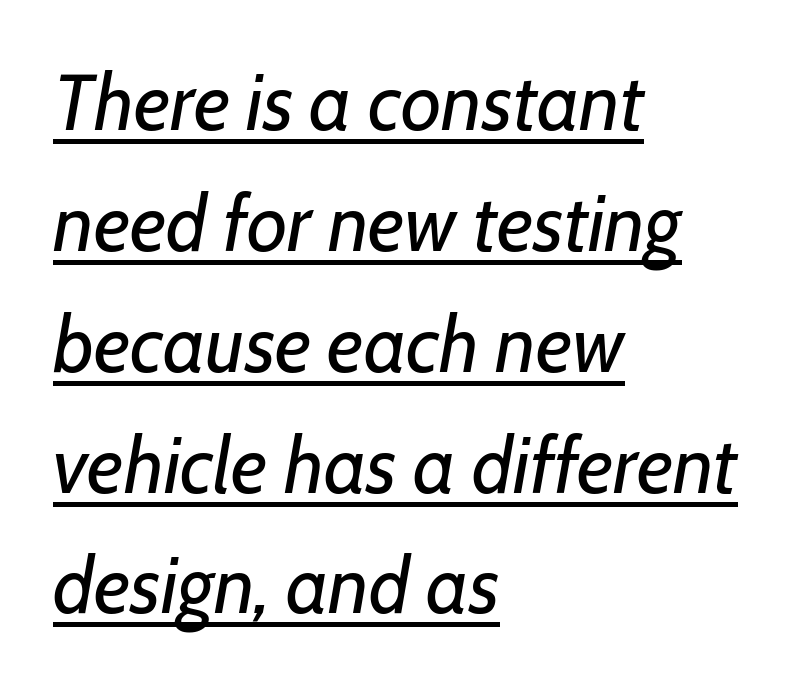
Q: Is the text bold? A: No.
Q: Is the text italic (slanted)? A: Yes, it leans right by about 7 degrees.
Q: Is the text underlined? A: Yes.
Q: How is the paragraph aligned? A: Left-aligned.
Q: Is the spacing between letters normal or unusually wide? A: Normal.
Q: Is the spacing between lines tight, normal or loose? A: Normal.
Q: Width (condensed, normal, or wide)? A: Normal.
Q: Stroke contrast? A: Low.
Q: x-height? A: Medium.
Q: Monospaced? A: No.
